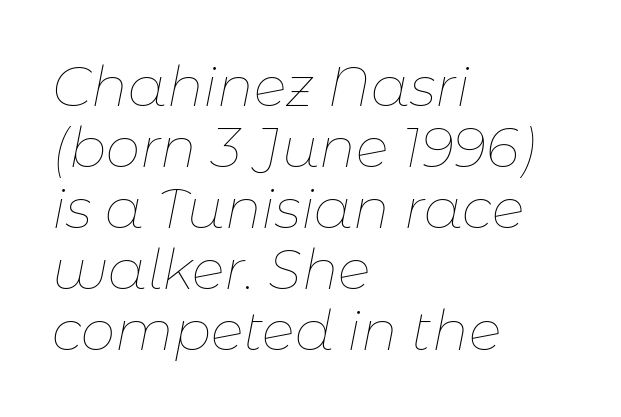
Q: Is the text bold? A: No.
Q: Is the text italic (slanted)? A: Yes, it leans right by about 11 degrees.
Q: Is the text underlined? A: No.
Q: How is the paragraph aligned? A: Left-aligned.
Q: Is the spacing between letters normal or unusually wide? A: Normal.
Q: Is the spacing between lines tight, normal or loose? A: Tight.
Q: Width (condensed, normal, or wide)? A: Normal.
Q: Stroke contrast? A: Low.
Q: x-height? A: Medium.
Q: Monospaced? A: No.
